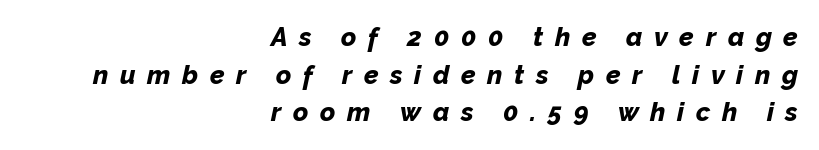
The image shows 26 px bold type, italic (leaning right); set right-aligned, normal line spacing (1.45x), unusually wide letter spacing (+0.45 em), not underlined.
